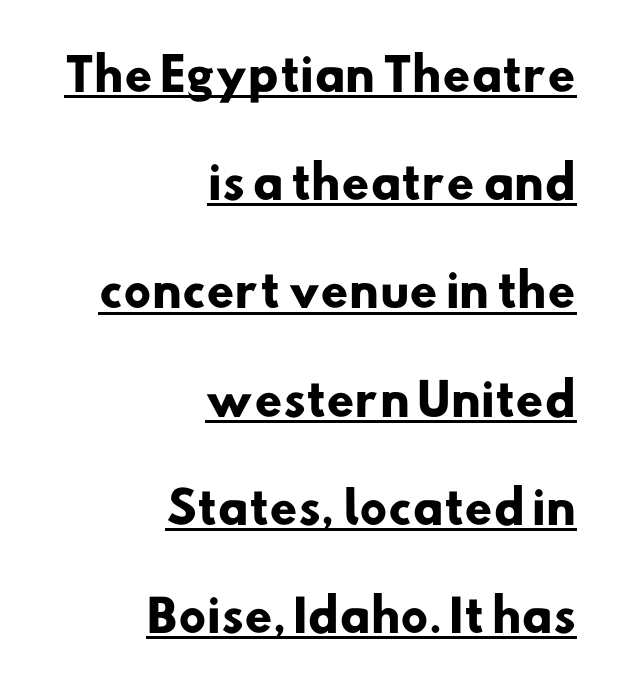
{"serif": "no", "bold": "yes", "weight": "heavy", "width": "normal", "stroke_contrast": "low", "x_height": "small", "monospaced": "no", "underline": "yes", "align": "right", "line_spacing": "loose", "line_spacing_ratio": 2.46, "letter_spacing": "normal", "letter_spacing_em": 0.0, "glyph_px": 44}
